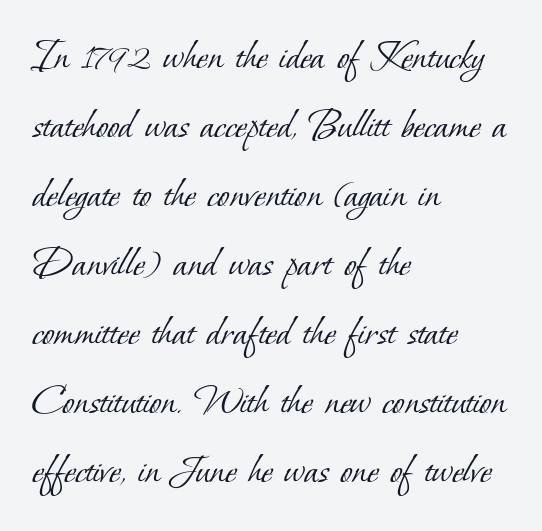
Q: Is the text bold? A: No.
Q: Is the typeface a serif or a sans-serif typeface? A: Serif.
Q: Is the text underlined? A: No.
Q: How is the paragraph aligned? A: Left-aligned.
Q: Is the spacing between letters normal or unusually wide? A: Normal.
Q: Is the spacing between lines tight, normal or loose? A: Normal.
Q: Width (condensed, normal, or wide)? A: Normal.
Q: Stroke contrast? A: Low.
Q: x-height? A: Small.
Q: Monospaced? A: No.
